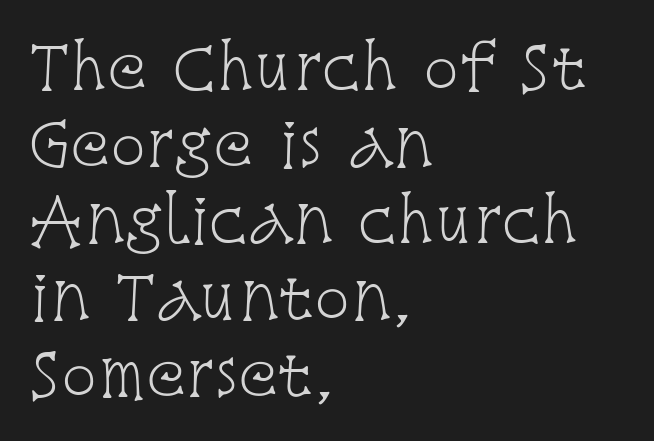
Q: Is the text bold? A: No.
Q: Is the text italic (slanted)? A: No, it is upright.
Q: Is the typeface a serif or a sans-serif typeface? A: Serif.
Q: Is the text underlined? A: No.
Q: How is the paragraph aligned? A: Left-aligned.
Q: Is the spacing between letters normal or unusually wide? A: Normal.
Q: Is the spacing between lines tight, normal or loose? A: Normal.
Q: Width (condensed, normal, or wide)? A: Condensed.
Q: Stroke contrast? A: Low.
Q: x-height? A: Large.
Q: Monospaced? A: No.
